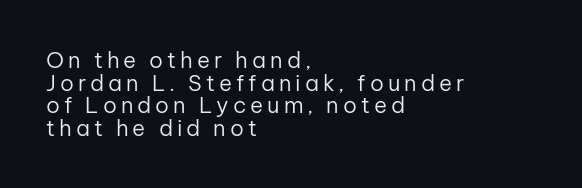
The image shows 22 px text type, upright; set left-aligned, tight line spacing (1.03x), not underlined.
